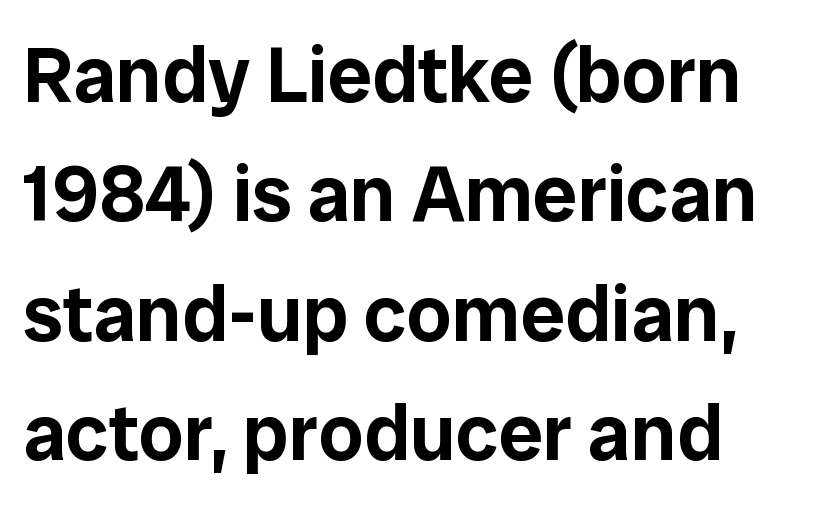
The image shows 79 px sans-serif type, upright; set left-aligned, normal line spacing (1.51x), normal letter spacing, not underlined; low stroke contrast and a medium x-height.
